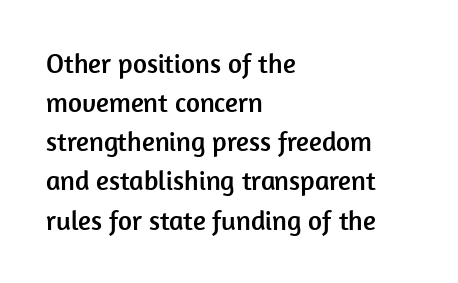
{"italic": "no", "underline": "no", "align": "left", "line_spacing": "normal", "line_spacing_ratio": 1.45, "letter_spacing": "normal", "letter_spacing_em": 0.0, "glyph_px": 27}
